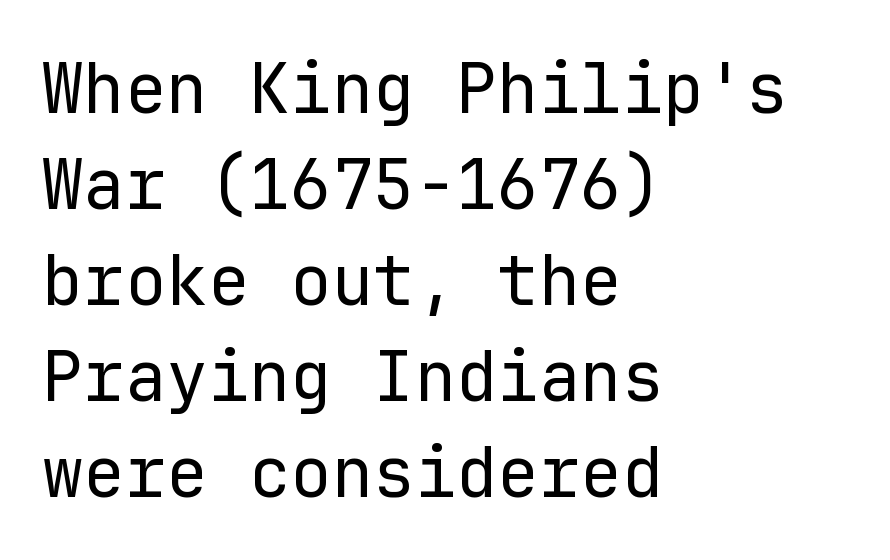
Unlike a traditional serif, this face leaves its strokes unadorned. Horizontal bands of white between lines are of average thickness. Does extra space separate the letters? No, they use regular spacing. Letters have the restrained weight of plain body copy at most.
